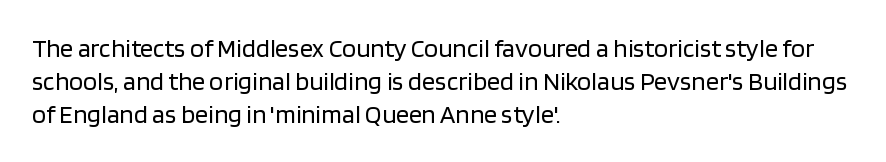
The image shows 26 px text type, upright; set left-aligned, normal line spacing (1.26x), normal letter spacing, not underlined.
